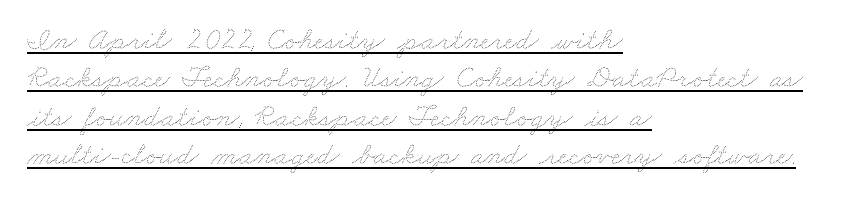
The image shows 31 px thin, wide type; set left-aligned, line spacing 1.24x, normal letter spacing, underlined; medium stroke contrast and a small x-height.
